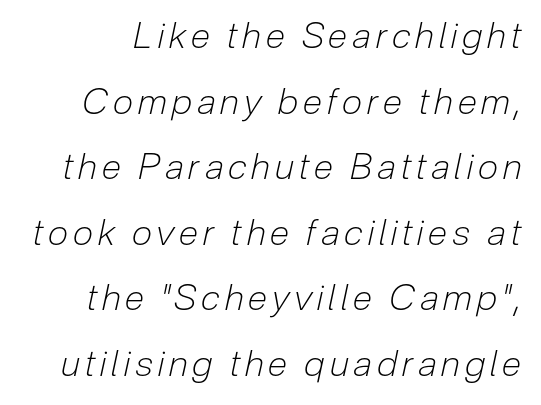
The whole block is typeset with a tilt. The font sits on the lighter half of the weight spectrum, regular included. Just letters on the line, the space beneath them empty. Here the designer chose a conventional face with non-uniform glyph widths.
